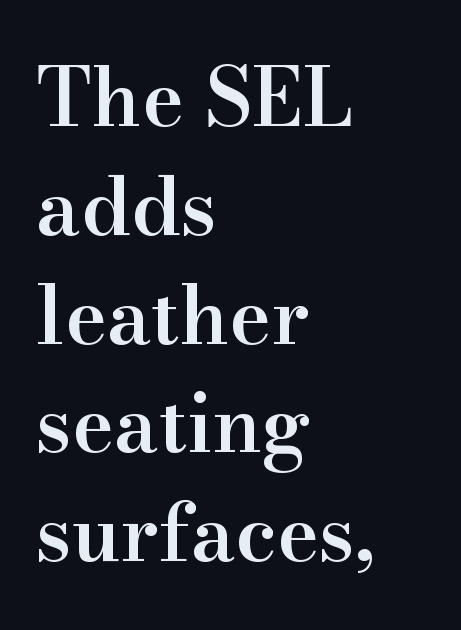
{"serif": "yes", "italic": "no", "bold": "semi", "weight": "semibold", "width": "normal", "stroke_contrast": "high", "x_height": "small", "monospaced": "no", "underline": "no", "align": "left", "line_spacing": "normal", "line_spacing_ratio": 1.36, "letter_spacing": "normal", "letter_spacing_em": 0.0, "glyph_px": 80}
